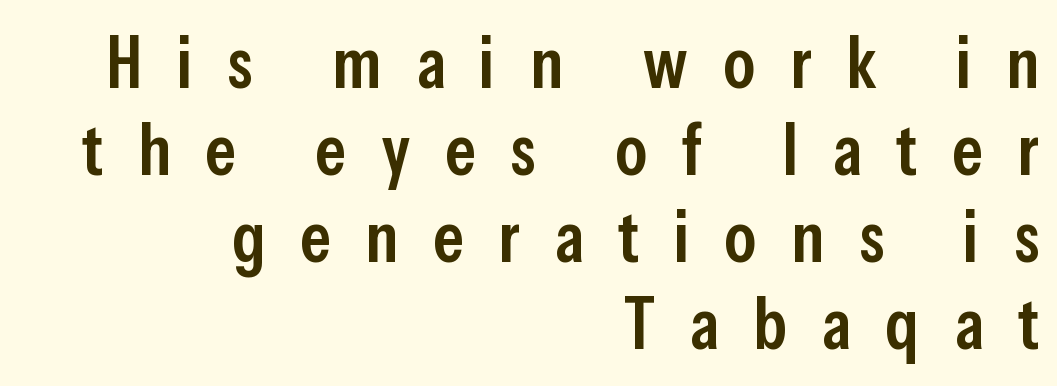
The strokes are fattened partway — semibold, not bold. Characters remain perfectly vertical along every line. Varying glyph widths throughout — classic text-font behaviour. The characters display no serif detailing; their extremities are plain. This sample is right-justified, so line beginnings fall wherever the words allow.
